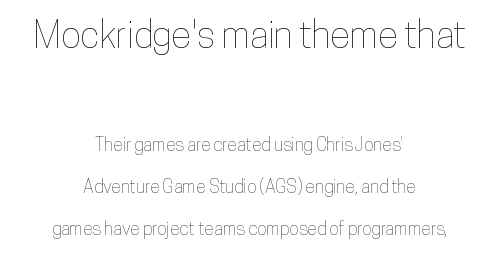
Descender tails drop into unmarked territory. The compositor balanced each line on the midline. Look at the glyph heights: the upper group is clearly the bigger setting. Notice how the stems are strictly vertical — no italics here. Tracking here is standard; glyphs follow each other at the usual distance.
